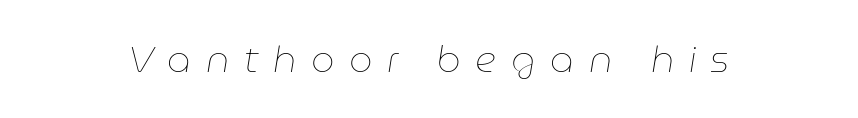
Q: Is the text bold? A: No.
Q: Is the text italic (slanted)? A: Yes, it leans right by about 9 degrees.
Q: Is the text underlined? A: No.
Q: Is the spacing between letters normal or unusually wide? A: Unusually wide.
Q: Width (condensed, normal, or wide)? A: Normal.
Q: Stroke contrast? A: Low.
Q: x-height? A: Medium.
Q: Monospaced? A: No.
